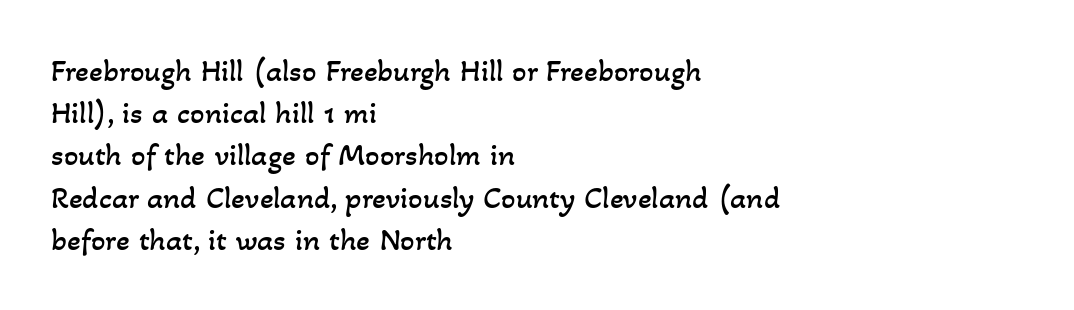
Q: Is the text bold? A: No.
Q: Is the text underlined? A: No.
Q: How is the paragraph aligned? A: Left-aligned.
Q: Is the spacing between letters normal or unusually wide? A: Normal.
Q: Is the spacing between lines tight, normal or loose? A: Normal.
Q: Width (condensed, normal, or wide)? A: Normal.
Q: Stroke contrast? A: Low.
Q: x-height? A: Small.
Q: Monospaced? A: No.
